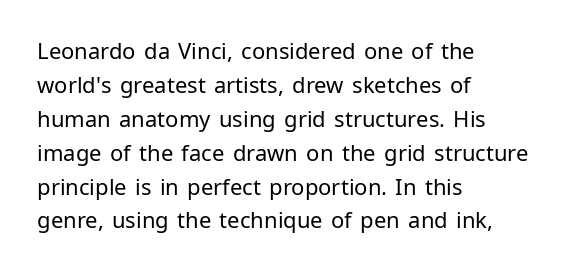
These lines stack with their left ends in a neat column. Any mark beneath the type? The region is blank. Short note: letters normally spaced. The type sits square on the baseline with zero lean.
